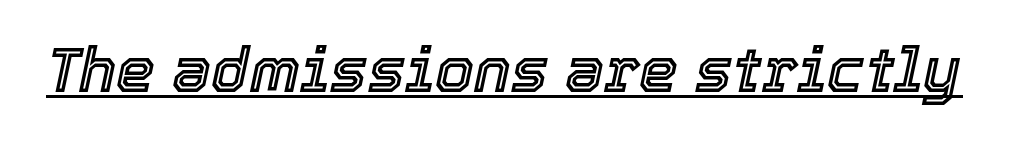
Caption: standard tracking, unaltered. Emphasis-style slanted type is in use. Decoration check: the copy is underlined. Spacing verdict: proportional, widths tailored to each character.
